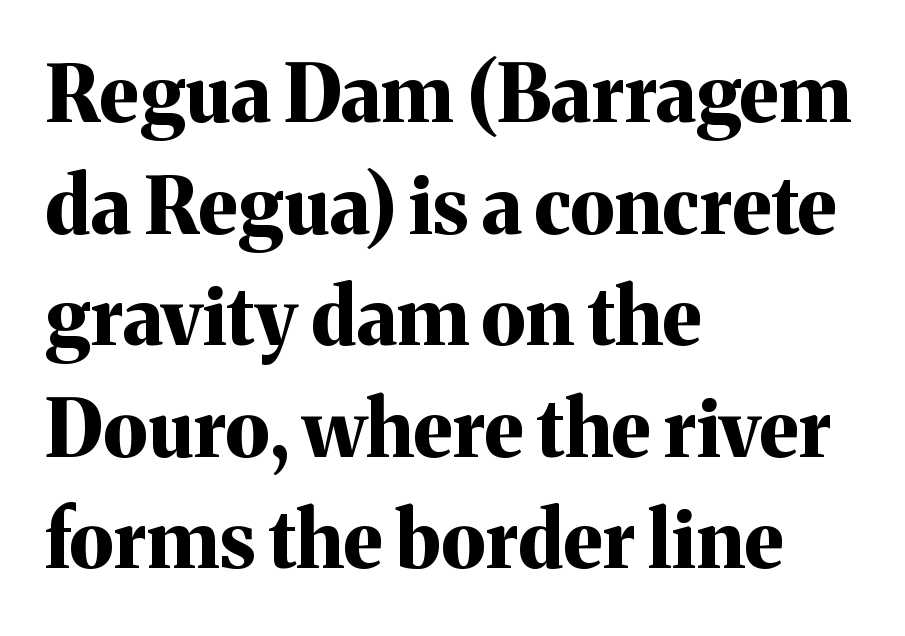
Q: Is the text bold? A: Yes.
Q: Is the text italic (slanted)? A: No, it is upright.
Q: Is the typeface a serif or a sans-serif typeface? A: Serif.
Q: Is the text underlined? A: No.
Q: How is the paragraph aligned? A: Left-aligned.
Q: Is the spacing between letters normal or unusually wide? A: Normal.
Q: Is the spacing between lines tight, normal or loose? A: Normal.
Q: Width (condensed, normal, or wide)? A: Normal.
Q: Stroke contrast? A: Medium.
Q: x-height? A: Medium.
Q: Monospaced? A: No.
